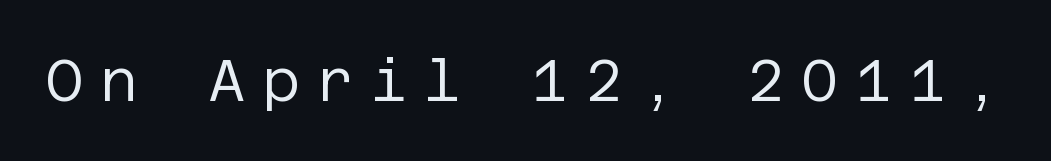
{"serif": "no", "italic": "no", "bold": "no", "weight": "regular", "width": "normal", "stroke_contrast": "low", "x_height": "large", "underline": "no", "letter_spacing": "wide", "letter_spacing_em": 0.28, "glyph_px": 58}
